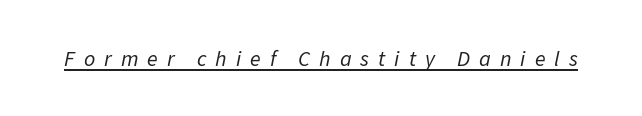
The image shows 22 px text type, italic (leaning right); set unusually wide letter spacing (+0.41 em), underlined.
